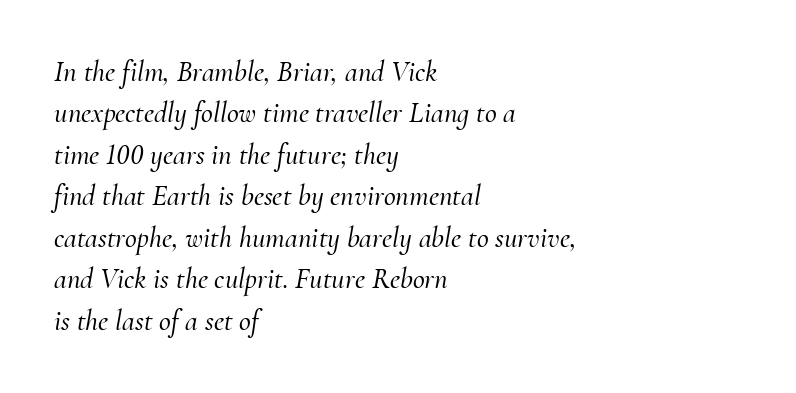
Q: Is the text italic (slanted)? A: Yes, it leans right by about 10 degrees.
Q: Is the typeface a serif or a sans-serif typeface? A: Serif.
Q: Is the text underlined? A: No.
Q: How is the paragraph aligned? A: Left-aligned.
Q: Is the spacing between letters normal or unusually wide? A: Normal.
Q: Is the spacing between lines tight, normal or loose? A: Normal.
Q: Width (condensed, normal, or wide)? A: Normal.
Q: Stroke contrast? A: Medium.
Q: x-height? A: Small.
Q: Monospaced? A: No.
